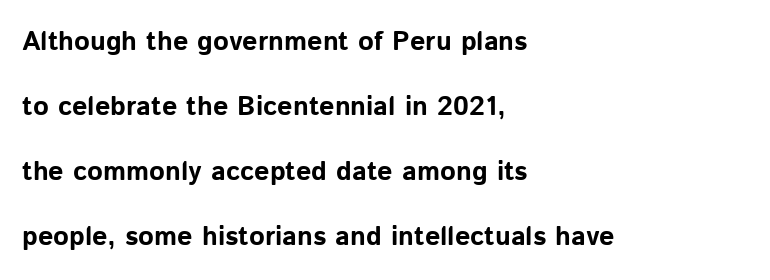
Line beginnings align vertically; line endings do not. This rendering features lettering with no underline. Posture: upright roman. The sample has been set heavy, in full bold.
